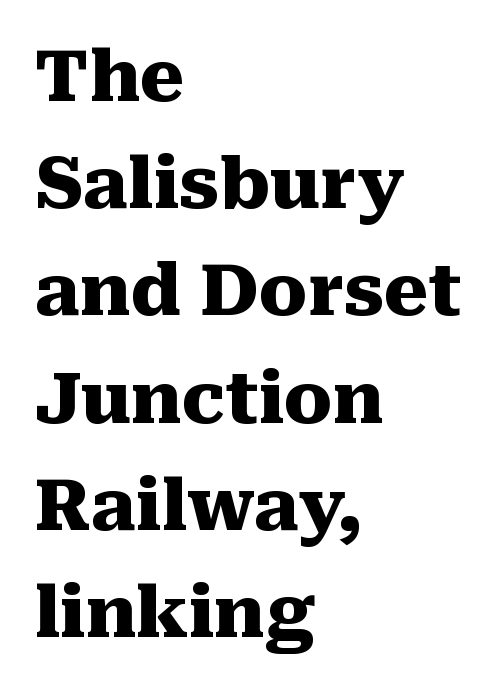
{"serif": "yes", "italic": "no", "bold": "yes", "weight": "heavy", "width": "normal", "stroke_contrast": "medium", "x_height": "medium", "monospaced": "no", "underline": "no", "align": "left", "line_spacing": "normal", "line_spacing_ratio": 1.51, "letter_spacing": "normal", "letter_spacing_em": 0.0, "glyph_px": 71}
